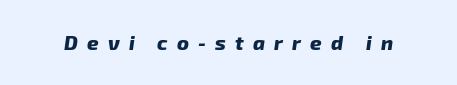
Q: Is the text bold? A: Yes.
Q: Is the text italic (slanted)? A: Yes, it leans right by about 8 degrees.
Q: Is the text underlined? A: No.
Q: Is the spacing between letters normal or unusually wide? A: Unusually wide.
